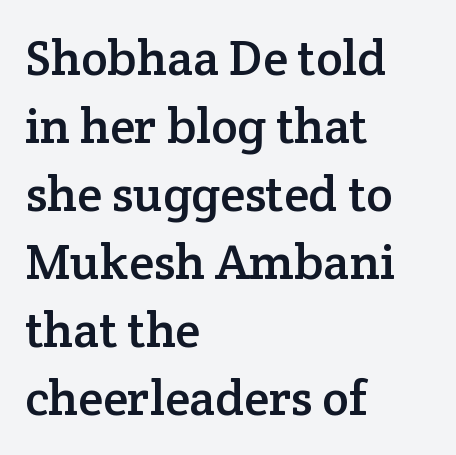
{"serif": "yes", "italic": "no", "width": "normal", "stroke_contrast": "low", "x_height": "medium", "monospaced": "no", "underline": "no", "align": "left", "line_spacing": "normal", "line_spacing_ratio": 1.36, "letter_spacing": "normal", "letter_spacing_em": 0.0, "glyph_px": 50}
